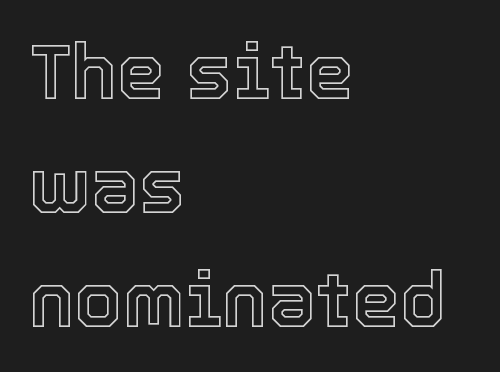
The image shows 77 px text type, upright; set left-aligned, normal line spacing (1.48x), normal letter spacing, not underlined; a medium x-height.
